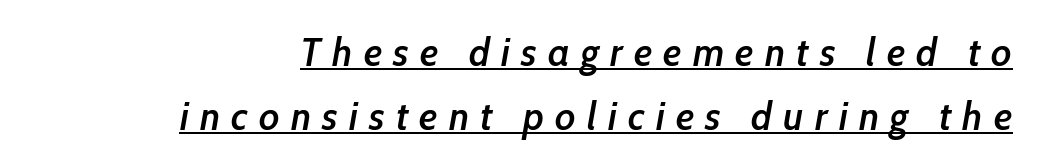
Q: Is the text bold? A: Semi-bold.
Q: Is the text italic (slanted)? A: Yes, it leans right by about 10 degrees.
Q: Is the text underlined? A: Yes.
Q: How is the paragraph aligned? A: Right-aligned.
Q: Is the spacing between letters normal or unusually wide? A: Unusually wide.
Q: Is the spacing between lines tight, normal or loose? A: Normal.
Q: Width (condensed, normal, or wide)? A: Condensed.
Q: Stroke contrast? A: Low.
Q: x-height? A: Medium.
Q: Monospaced? A: No.
